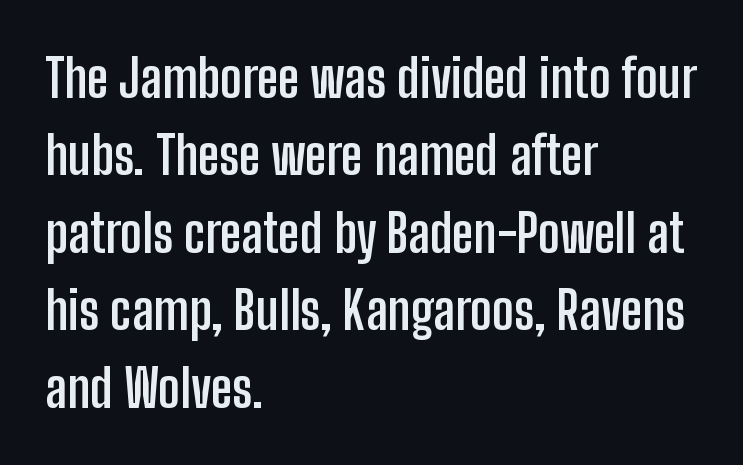
Style check: upright. Caption: multi-line text, flush left, ragged right. Baseline-to-baseline distance is the conventional proportion of letter height. How are the letters spaced? Ordinarily, with no added tracking. The type family on display is of the sans-serif kind. Descender tails drop into unmarked territory.
